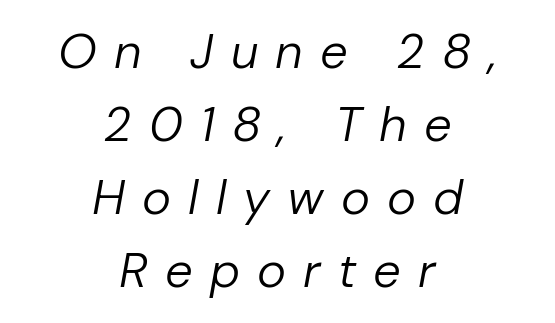
The image shows 49 px regular-weight type, italic (leaning right); set centered, normal line spacing (1.49x), unusually wide letter spacing (+0.35 em), not underlined; low stroke contrast and a medium x-height.
